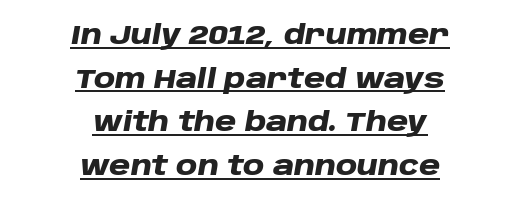
Q: Is the text bold? A: Yes.
Q: Is the text italic (slanted)? A: Yes, it leans right by about 10 degrees.
Q: Is the text underlined? A: Yes.
Q: How is the paragraph aligned? A: Centered.
Q: Is the spacing between letters normal or unusually wide? A: Normal.
Q: Is the spacing between lines tight, normal or loose? A: Normal.
